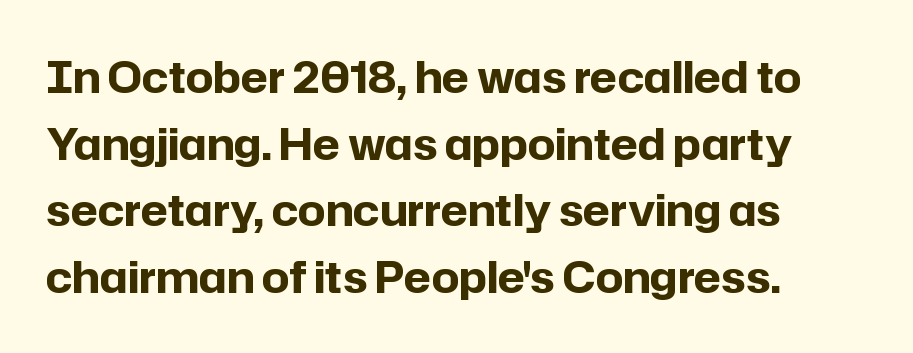
Q: Is the text bold? A: Yes.
Q: Is the text italic (slanted)? A: No, it is upright.
Q: Is the typeface a serif or a sans-serif typeface? A: Sans-serif.
Q: Is the text underlined? A: No.
Q: How is the paragraph aligned? A: Left-aligned.
Q: Is the spacing between letters normal or unusually wide? A: Normal.
Q: Is the spacing between lines tight, normal or loose? A: Normal.
Q: Width (condensed, normal, or wide)? A: Normal.
Q: Stroke contrast? A: Low.
Q: x-height? A: Medium.
Q: Monospaced? A: No.
